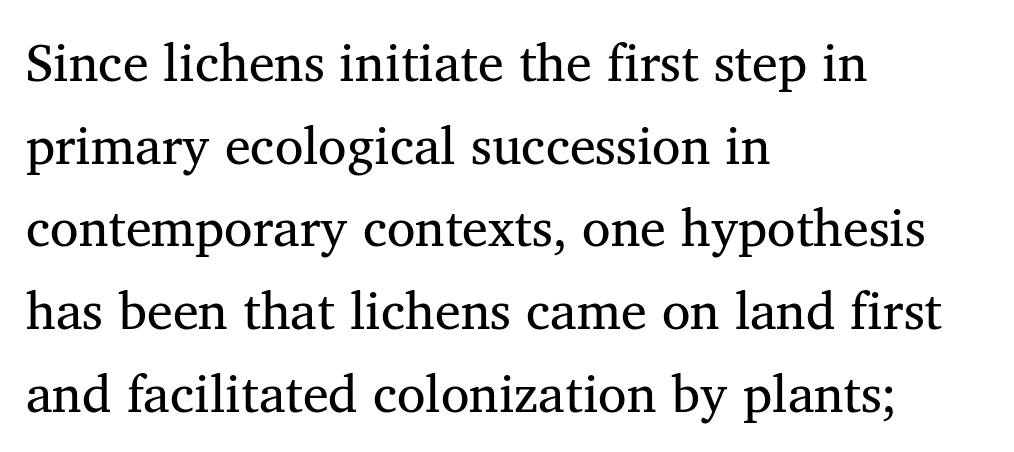
Q: Is the text bold? A: No.
Q: Is the text italic (slanted)? A: No, it is upright.
Q: Is the typeface a serif or a sans-serif typeface? A: Serif.
Q: Is the text underlined? A: No.
Q: How is the paragraph aligned? A: Left-aligned.
Q: Is the spacing between letters normal or unusually wide? A: Normal.
Q: Is the spacing between lines tight, normal or loose? A: Normal.
Q: Width (condensed, normal, or wide)? A: Normal.
Q: Stroke contrast? A: Medium.
Q: x-height? A: Medium.
Q: Monospaced? A: No.
